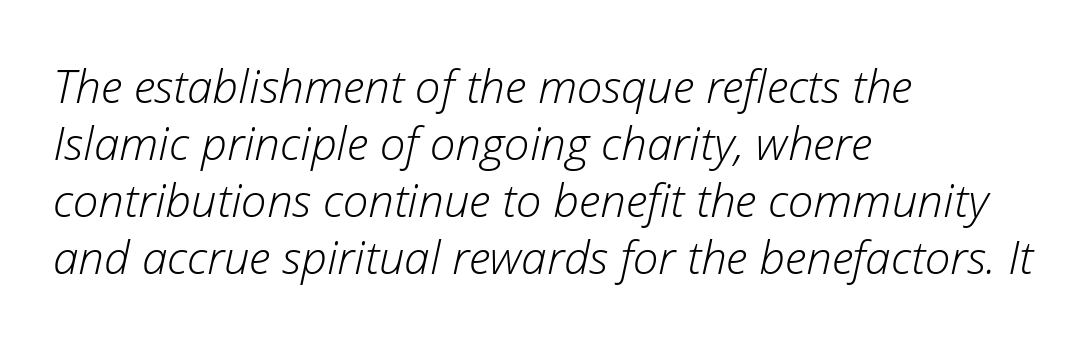
Q: Is the text bold? A: No.
Q: Is the text italic (slanted)? A: Yes, it leans right by about 12 degrees.
Q: Is the text underlined? A: No.
Q: How is the paragraph aligned? A: Left-aligned.
Q: Is the spacing between letters normal or unusually wide? A: Normal.
Q: Width (condensed, normal, or wide)? A: Normal.
Q: Stroke contrast? A: Low.
Q: x-height? A: Medium.
Q: Monospaced? A: No.
